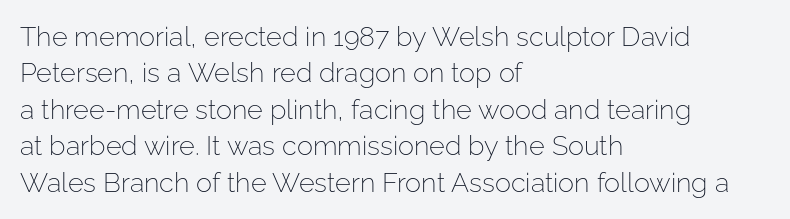
Upright lettering throughout. Reading down the column, the eye jumps a familiar distance to each next line. The typesetting does not lean heavy: it is not bold. Horizontal alignment here is leftward, the default for most running prose. The space directly below the letters is spotless. Glyph-to-glyph distance matches everyday printed text.
